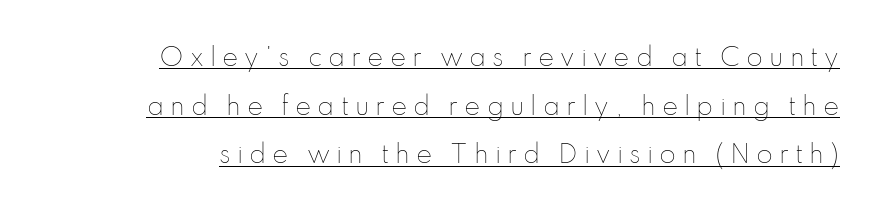
Q: Is the text bold? A: No.
Q: Is the text italic (slanted)? A: No, it is upright.
Q: Is the text underlined? A: Yes.
Q: Is the spacing between letters normal or unusually wide? A: Unusually wide.
Q: Is the spacing between lines tight, normal or loose? A: Loose.
